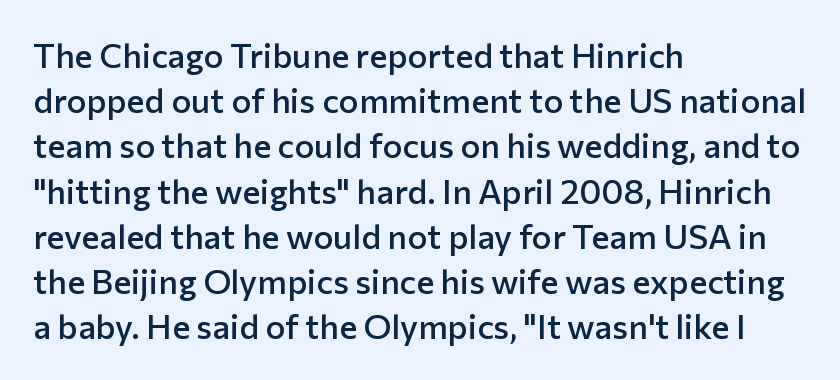
{"serif": "no", "italic": "no", "bold": "semi", "weight": "semibold", "width": "normal", "stroke_contrast": "low", "x_height": "medium", "monospaced": "no", "underline": "no", "align": "left", "line_spacing": "normal", "line_spacing_ratio": 1.33, "letter_spacing": "normal", "letter_spacing_em": 0.0, "glyph_px": 34}
